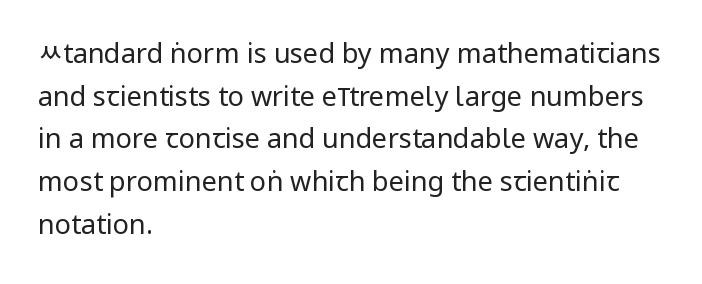
The ragged edge is on the right, which tells us the setting is flush left. Vertical strokes here are truly vertical. Heaviness? Minimal to ordinary, like unemphasized prose. Lines of text with bare space underneath.
